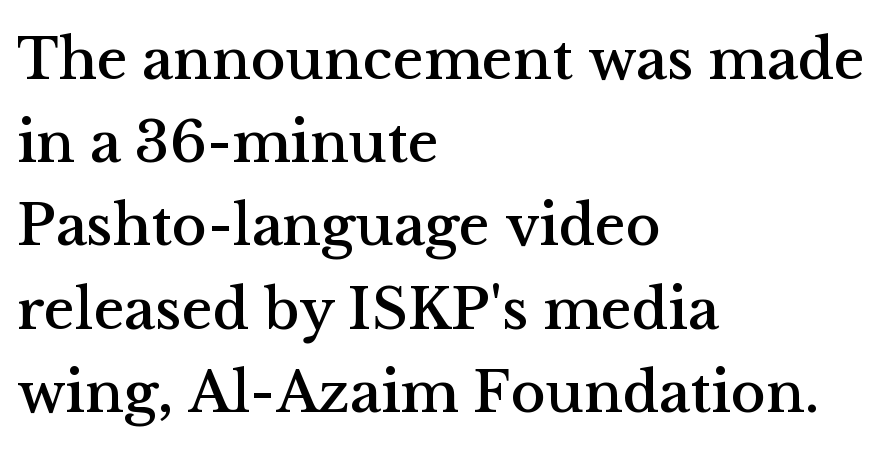
{"serif": "yes", "italic": "no", "width": "normal", "stroke_contrast": "medium", "x_height": "medium", "monospaced": "no", "underline": "no", "align": "left", "line_spacing": "normal", "line_spacing_ratio": 1.41, "letter_spacing": "normal", "letter_spacing_em": 0.0, "glyph_px": 59}
